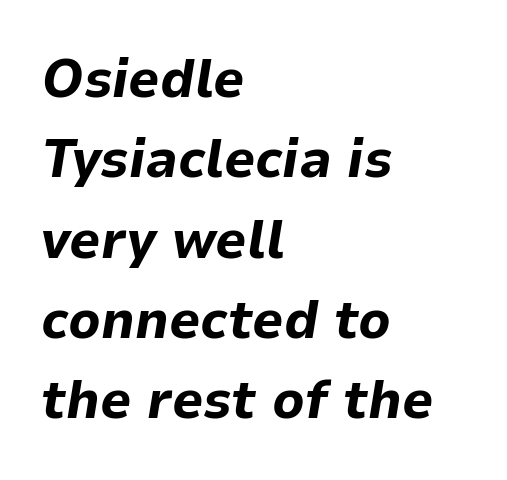
Where is the straight margin? On the left. The words here are not underlined. These lines were composed using italics. Words appear dense and cohesive because spacing is normal.
